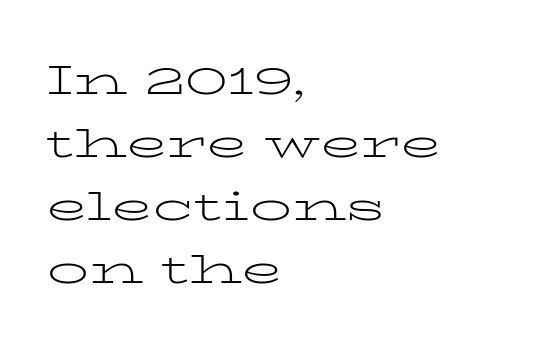
Q: Is the text bold? A: No.
Q: Is the text italic (slanted)? A: No, it is upright.
Q: Is the typeface a serif or a sans-serif typeface? A: Serif.
Q: Is the text underlined? A: No.
Q: How is the paragraph aligned? A: Left-aligned.
Q: Is the spacing between letters normal or unusually wide? A: Normal.
Q: Is the spacing between lines tight, normal or loose? A: Normal.
Q: Width (condensed, normal, or wide)? A: Wide.
Q: Stroke contrast? A: Low.
Q: x-height? A: Medium.
Q: Monospaced? A: No.
